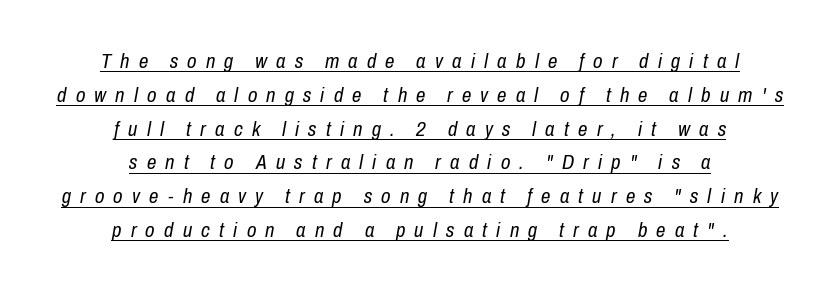
In designer terms, the underline attribute is active on this setting. The rendering uses a moderate line-height, typical for paragraphs. Compared with a flush-left layout, this one balances lines on the center instead. The typography opts for an oblique posture over an upright one. Caption: expanded tracking, letters set apart.
